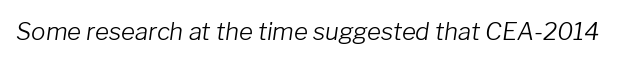
The specimen omits any rule beneath the text block's lines. Is the stroke heavy? The answer is a plain regular-or-lighter. Compared with typical body copy, the letter spacing here is the same. The letters are slanted; this is an italic face.
